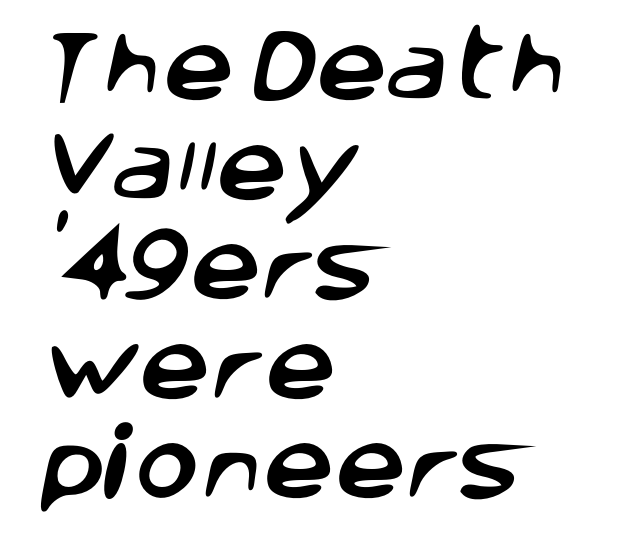
{"serif": "no", "width": "normal", "stroke_contrast": "low", "x_height": "large", "monospaced": "no", "underline": "no", "align": "left", "line_spacing": "normal", "line_spacing_ratio": 1.26, "letter_spacing": "normal", "letter_spacing_em": 0.0, "glyph_px": 79}
